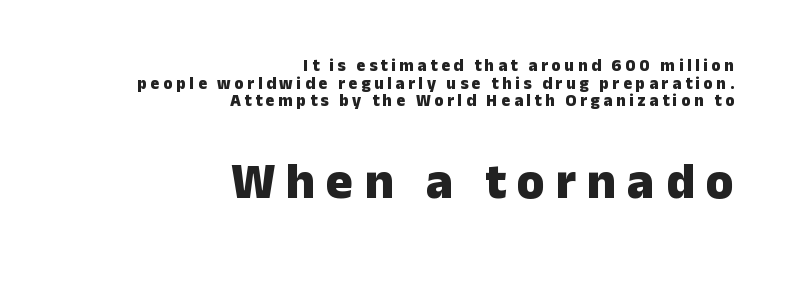
Top chunk: small. Bottom chunk: large. Look at the bottom of the vertical strokes: they stop flat, with no serifs. The space directly below the letters is spotless. Set as a true bold cut, around the 700 mark. The passage shown is typed in a proportional face where columns would drift. Inter-character spacing is expanded well beyond the font's built-in metrics.
